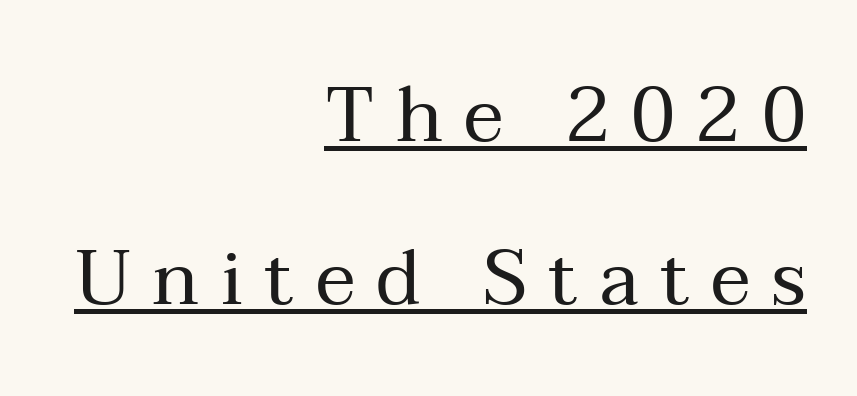
The line-height multiplier appears high, well above default. The letters stand upright; this is a roman face. Horizontal alignment here is rightward, an uncommon choice for prose. The passage shown is underscored from start to finish. This is serif lettering, the kind often seen in printed books. Looks like regular typesetting: each glyph gets only the width it needs.
